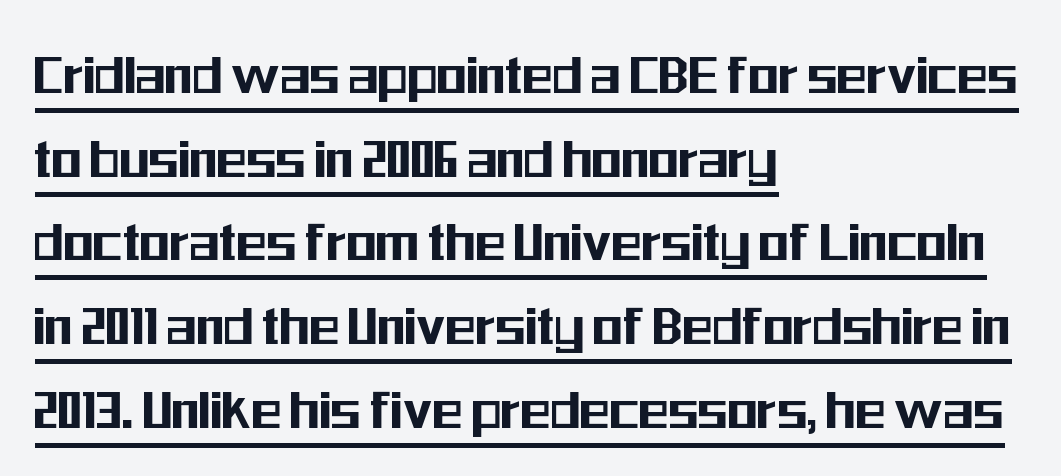
The image shows 62 px condensed sans-serif type, upright; set left-aligned, normal line spacing (1.35x), normal letter spacing, underlined; medium stroke contrast and a medium x-height.
